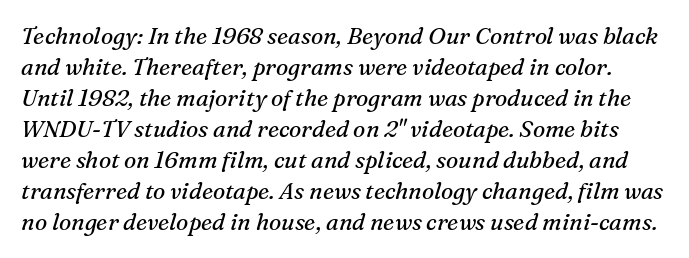
{"italic": "yes", "lean": "right", "slant_degrees": 16, "bold": "no", "underline": "no", "line_spacing": "normal", "line_spacing_ratio": 1.35, "letter_spacing": "normal", "letter_spacing_em": 0.0, "glyph_px": 23}
